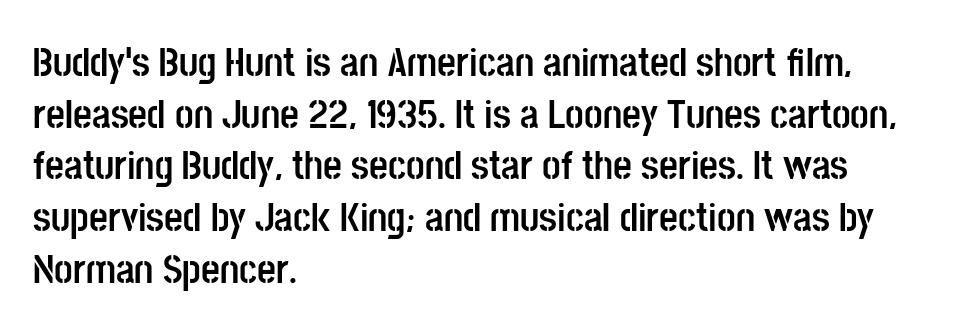
Q: Is the text bold? A: Yes.
Q: Is the text italic (slanted)? A: No, it is upright.
Q: Is the typeface a serif or a sans-serif typeface? A: Sans-serif.
Q: Is the text underlined? A: No.
Q: How is the paragraph aligned? A: Left-aligned.
Q: Is the spacing between letters normal or unusually wide? A: Normal.
Q: Is the spacing between lines tight, normal or loose? A: Normal.
Q: Width (condensed, normal, or wide)? A: Condensed.
Q: Stroke contrast? A: Low.
Q: x-height? A: Large.
Q: Monospaced? A: No.
